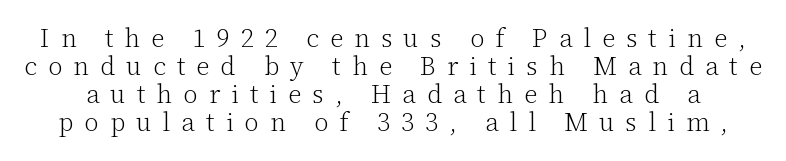
Q: Is the text bold? A: No.
Q: Is the text italic (slanted)? A: No, it is upright.
Q: Is the text underlined? A: No.
Q: Is the spacing between letters normal or unusually wide? A: Unusually wide.
Q: Is the spacing between lines tight, normal or loose? A: Tight.
